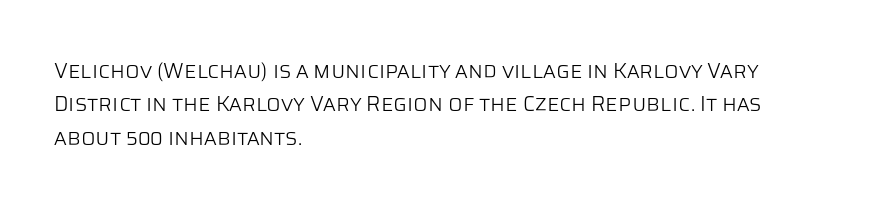
Q: Is the text bold? A: No.
Q: Is the text italic (slanted)? A: No, it is upright.
Q: Is the text underlined? A: No.
Q: How is the paragraph aligned? A: Left-aligned.
Q: Is the spacing between letters normal or unusually wide? A: Normal.
Q: Is the spacing between lines tight, normal or loose? A: Normal.
